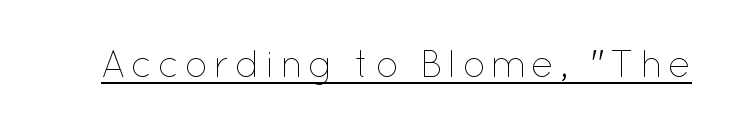
{"italic": "no", "bold": "no", "weight": "thin", "width": "normal", "stroke_contrast": "low", "x_height": "medium", "monospaced": "no", "underline": "yes", "glyph_px": 38}
